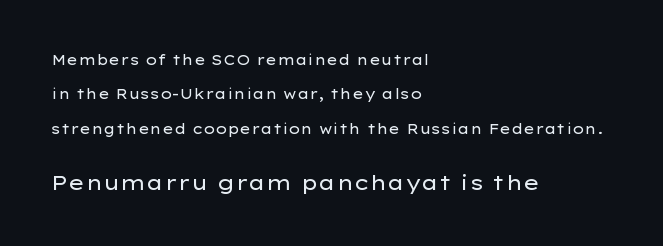
{"italic": "no", "bold": "no", "underline": "no", "align": "left", "line_spacing": "loose", "line_spacing_ratio": 2.45, "letter_spacing": "normal", "letter_spacing_em": 0.0, "larger_block": "second", "size_ratio": 1.43, "glyph_px": 20}
